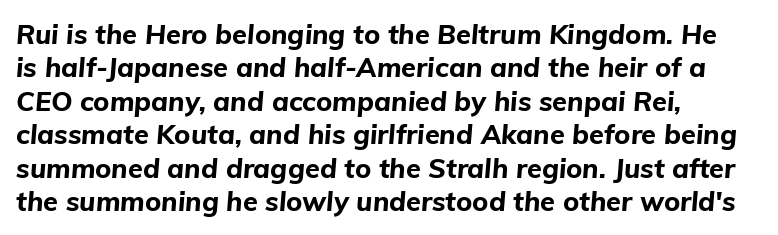
Rule under the text: the space is simply empty. Notice how the stems are inclined rather than vertical — that's the hallmark of italics. In terms of weight, the rendering is a true, heavy bold. This sample is left-justified, so line endings fall wherever the words run out. Honestly, the letter spacing is just normal — you wouldn't notice it.
